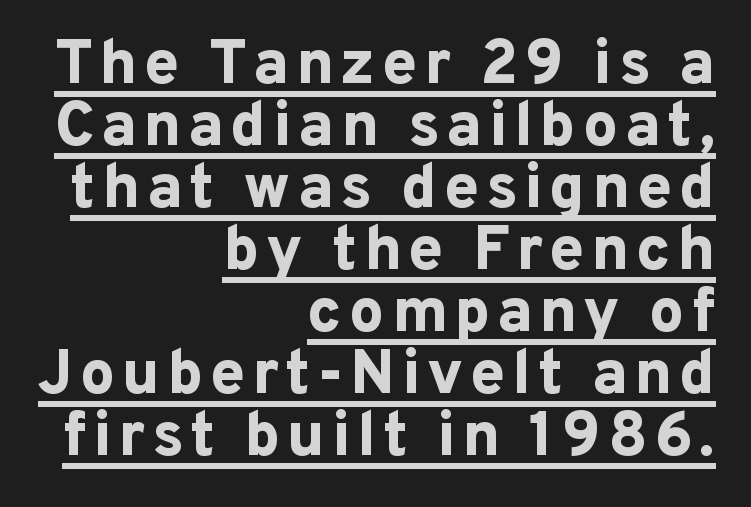
Each letter's strokes conclude bluntly, with no projecting serifs. The strokes are fattened all the way to bold. The typesetter has applied underlining to the passage shown. Varying glyph widths throughout — classic text-font behaviour. How would I describe the line gaps? Narrow and economical. The axis of the letterforms is exactly vertical.
